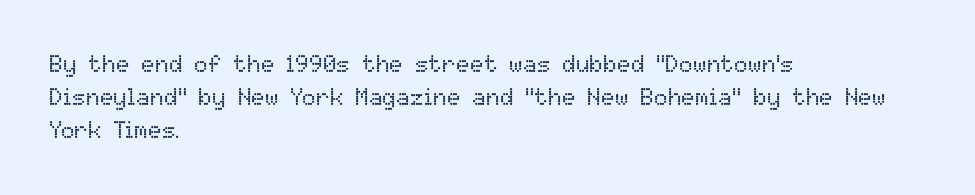
Does extra space separate the letters? No, they use regular spacing. The rendering anchors every line to the left-hand side. The axis of the letterforms is exactly vertical. These lines sit exactly where default settings would place them. Ink coverage per letter is moderate at most. Bare-footed words on every line.
